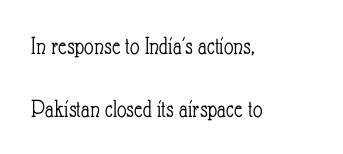
Q: Is the text bold? A: No.
Q: Is the text italic (slanted)? A: No, it is upright.
Q: Is the text underlined? A: No.
Q: How is the paragraph aligned? A: Left-aligned.
Q: Is the spacing between letters normal or unusually wide? A: Normal.
Q: Is the spacing between lines tight, normal or loose? A: Loose.
